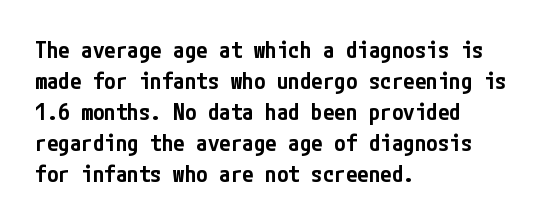
Q: Is the text bold? A: Semi-bold.
Q: Is the text italic (slanted)? A: No, it is upright.
Q: Is the text underlined? A: No.
Q: How is the paragraph aligned? A: Left-aligned.
Q: Is the spacing between letters normal or unusually wide? A: Normal.
Q: Is the spacing between lines tight, normal or loose? A: Normal.
